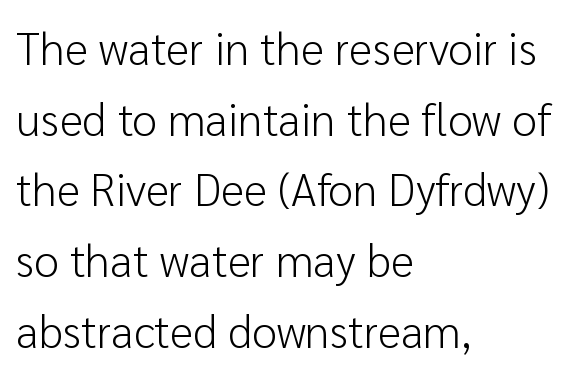
The image shows 45 px light sans-serif type, upright; set left-aligned, normal line spacing (1.57x), normal letter spacing, not underlined; low stroke contrast and a medium x-height.
